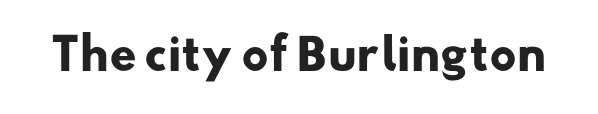
The image shows 43 px heavy sans-serif type; set normal letter spacing, not underlined; low stroke contrast and a small x-height.
